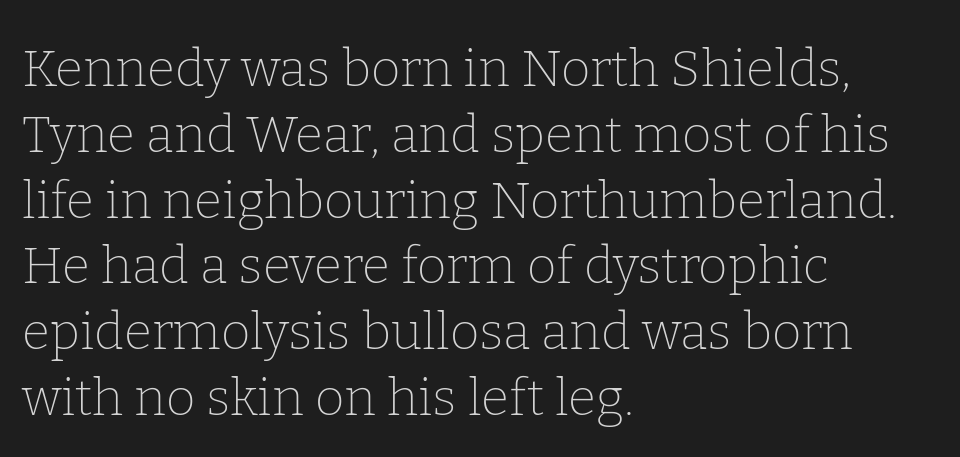
The image shows 51 px thin serif type, upright; set left-aligned, normal line spacing (1.29x), normal letter spacing, not underlined; low stroke contrast and a medium x-height.
